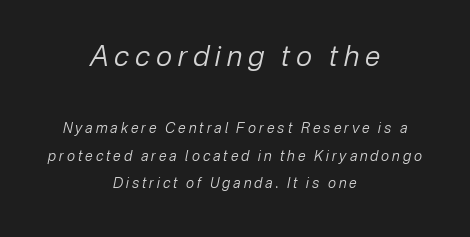
Q: Is the text bold? A: No.
Q: Is the text italic (slanted)? A: Yes, it leans right by about 12 degrees.
Q: Is the text underlined? A: No.
Q: How is the paragraph aligned? A: Centered.
Q: Is the spacing between letters normal or unusually wide? A: Unusually wide.
Q: Is the spacing between lines tight, normal or loose? A: Loose.
Q: Which block of text is set in a larger size, the first (top) or the second (bottom)? A: The first (top) one.
Q: Width (condensed, normal, or wide)? A: Normal.
Q: Stroke contrast? A: Low.
Q: x-height? A: Medium.
Q: Monospaced? A: No.
